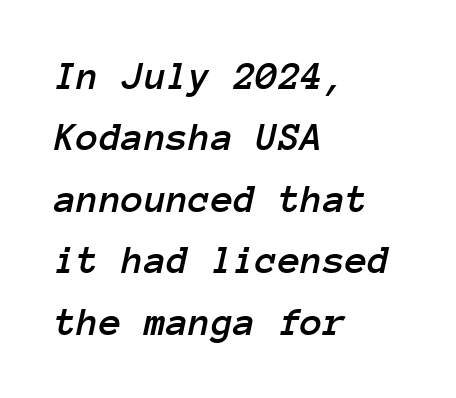
{"italic": "yes", "lean": "right", "slant_degrees": 12, "width": "normal", "stroke_contrast": "low", "x_height": "medium", "monospaced": "yes", "underline": "no", "align": "left", "line_spacing": "normal", "line_spacing_ratio": 1.5, "letter_spacing": "normal", "letter_spacing_em": 0.0, "glyph_px": 41}
